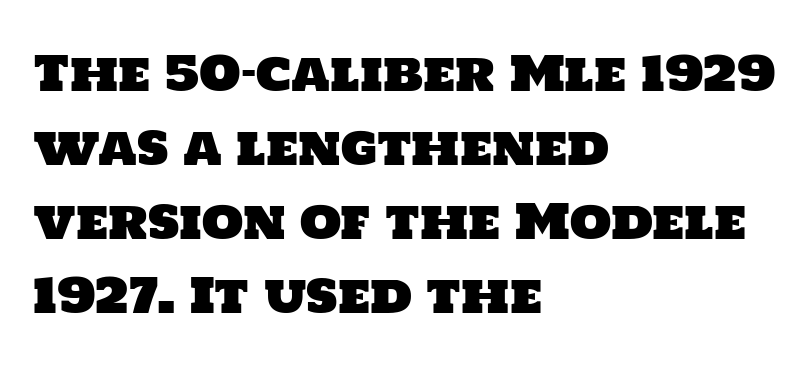
Each word holds together tightly as a unit, with standard inter-letter gaps. Looks like regular typesetting: each glyph gets only the width it needs. Descender tails drop into unmarked territory. Each line starts at the same left margin while the right side varies. You can tell from the bare stems that sans-serif type was used. Vertically, the passage feels balanced, rows spaced as you'd expect.
